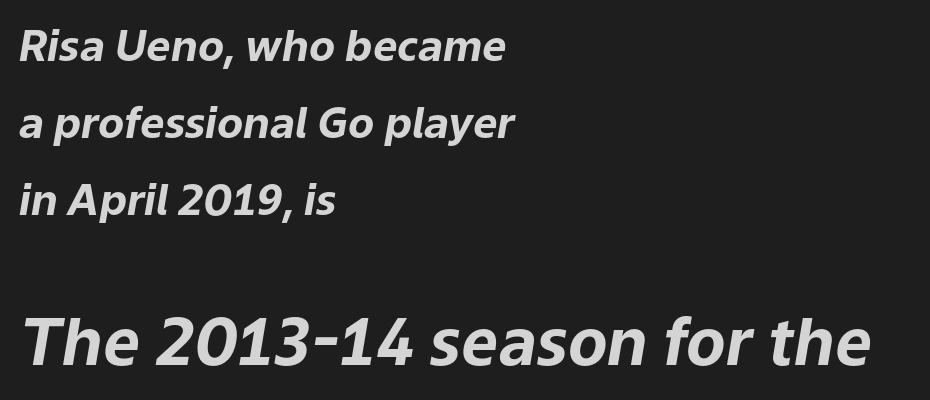
{"italic": "yes", "lean": "right", "slant_degrees": 9, "bold": "yes", "weight": "bold", "width": "normal", "stroke_contrast": "low", "x_height": "medium", "monospaced": "no", "underline": "no", "align": "left", "line_spacing_ratio": 1.79, "letter_spacing": "normal", "letter_spacing_em": 0.0, "larger_block": "second", "size_ratio": 1.51, "glyph_px": 65}
